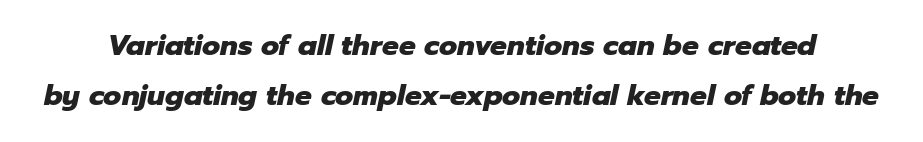
The image shows 28 px heavy type, italic (leaning right); set line spacing 1.8x, normal letter spacing, not underlined; low stroke contrast and a medium x-height.
